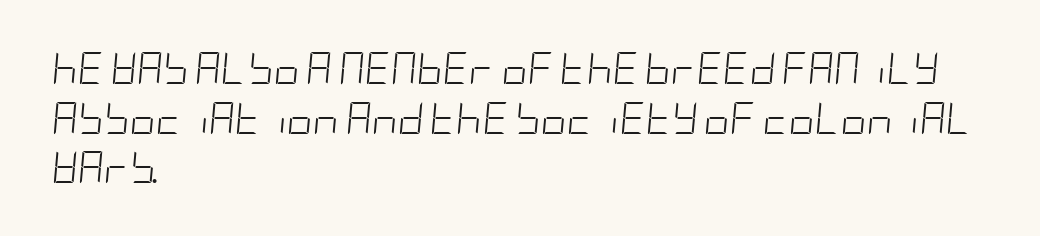
{"italic": "yes", "lean": "right", "slant_degrees": 5, "bold": "no", "weight": "light", "width": "condensed", "stroke_contrast": "low", "x_height": "large", "underline": "no", "align": "left", "line_spacing": "normal", "line_spacing_ratio": 1.55, "letter_spacing": "normal", "letter_spacing_em": 0.0, "glyph_px": 32}
